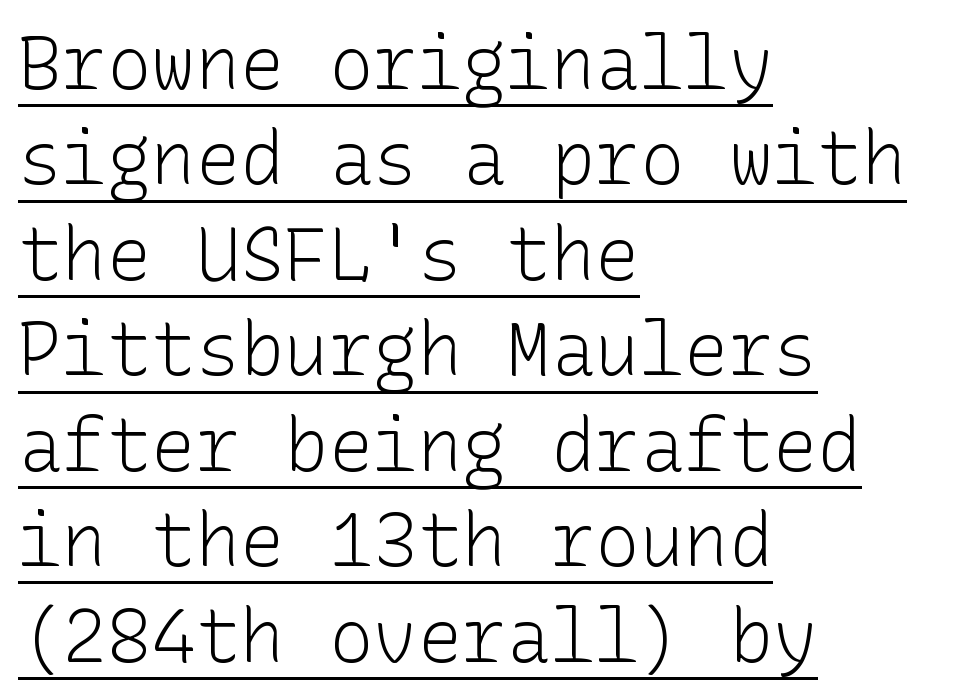
{"serif": "no", "italic": "no", "bold": "no", "weight": "light", "width": "normal", "stroke_contrast": "low", "x_height": "medium", "underline": "yes", "align": "left", "line_spacing": "normal", "line_spacing_ratio": 1.29, "letter_spacing": "normal", "letter_spacing_em": 0.0, "glyph_px": 74}
